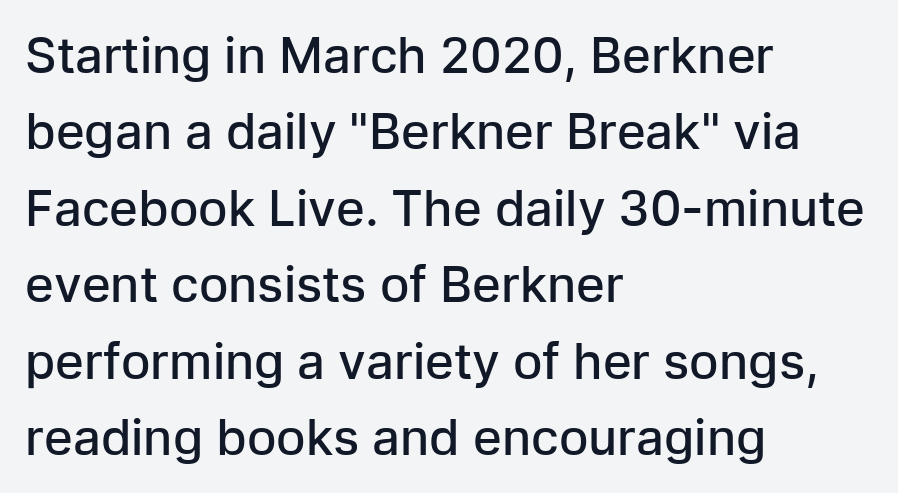
Q: Is the text bold? A: Semi-bold.
Q: Is the text italic (slanted)? A: No, it is upright.
Q: Is the typeface a serif or a sans-serif typeface? A: Sans-serif.
Q: Is the text underlined? A: No.
Q: How is the paragraph aligned? A: Left-aligned.
Q: Is the spacing between letters normal or unusually wide? A: Normal.
Q: Is the spacing between lines tight, normal or loose? A: Normal.
Q: Width (condensed, normal, or wide)? A: Normal.
Q: Stroke contrast? A: Low.
Q: x-height? A: Medium.
Q: Monospaced? A: No.
